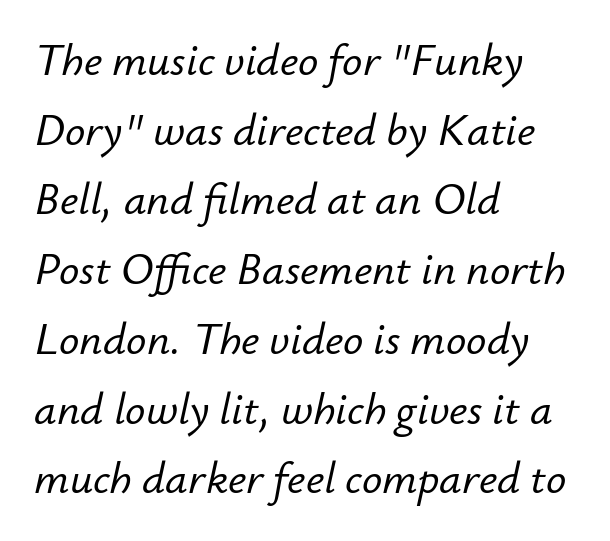
{"italic": "yes", "lean": "right", "slant_degrees": 12, "width": "normal", "stroke_contrast": "low", "x_height": "small", "monospaced": "no", "underline": "no", "align": "left", "line_spacing": "normal", "line_spacing_ratio": 1.55, "letter_spacing": "normal", "letter_spacing_em": 0.0, "glyph_px": 45}
